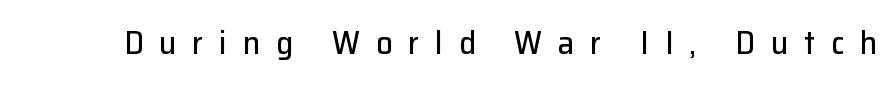
The image shows 33 px sans-serif type, upright; set unusually wide letter spacing (+0.48 em), not underlined; low stroke contrast and a medium x-height.
